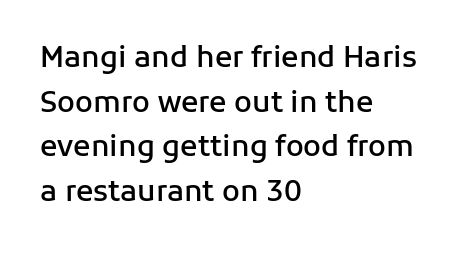
Q: Is the text bold? A: Semi-bold.
Q: Is the text italic (slanted)? A: No, it is upright.
Q: Is the typeface a serif or a sans-serif typeface? A: Sans-serif.
Q: Is the text underlined? A: No.
Q: How is the paragraph aligned? A: Left-aligned.
Q: Is the spacing between letters normal or unusually wide? A: Normal.
Q: Is the spacing between lines tight, normal or loose? A: Normal.
Q: Width (condensed, normal, or wide)? A: Normal.
Q: Stroke contrast? A: Low.
Q: x-height? A: Medium.
Q: Monospaced? A: No.
